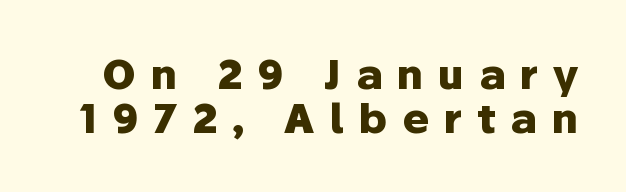
Unmarked baselines from the first word to the last. Short note: letters widely spaced. Rows of type sit shoulder to shoulder in the vertical direction. Looks like regular typesetting: each glyph gets only the width it needs.
